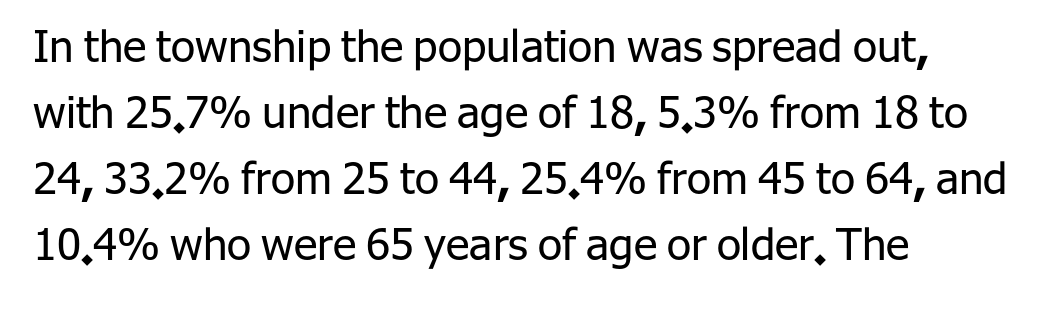
The image shows 44 px regular-weight sans-serif type, upright; set left-aligned, normal line spacing (1.5x), normal letter spacing, not underlined; low stroke contrast and a medium x-height.
